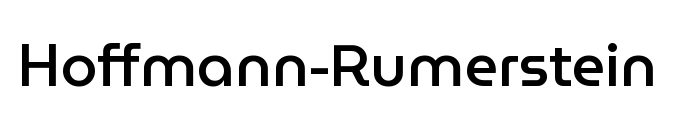
The image shows 59 px semibold sans-serif type, upright; set normal letter spacing, not underlined; low stroke contrast and a medium x-height.
